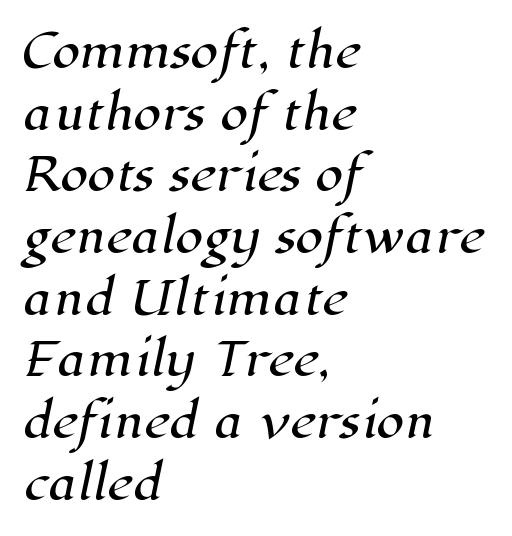
Is this a fixed-width face? No — the glyphs have proportional, varying widths. Caption: multi-line text, flush left, ragged right. Students, observe: this is what conventionally led text looks like. Is the letter spacing exaggerated? No — it looks like the ordinary default. Regarding serifs, this sample has them. Clear beneath every line of the passage.
